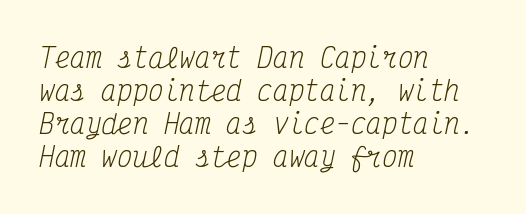
The image shows 26 px text type, italic (leaning right); set left-aligned, normal line spacing (1.27x), normal letter spacing, not underlined.
